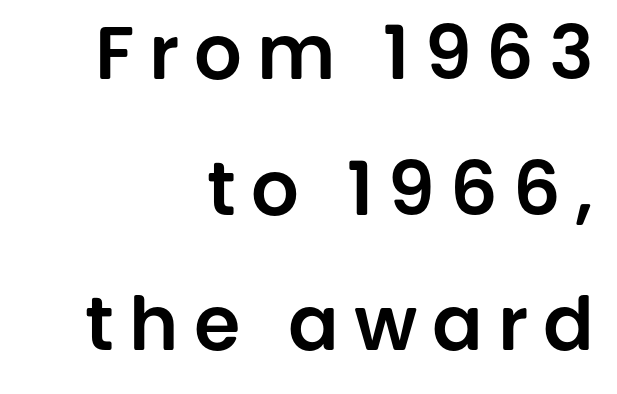
The image shows 75 px sans-serif type, upright; set right-aligned, line spacing 1.81x, unusually wide letter spacing (+0.2 em), not underlined; low stroke contrast and a large x-height.
